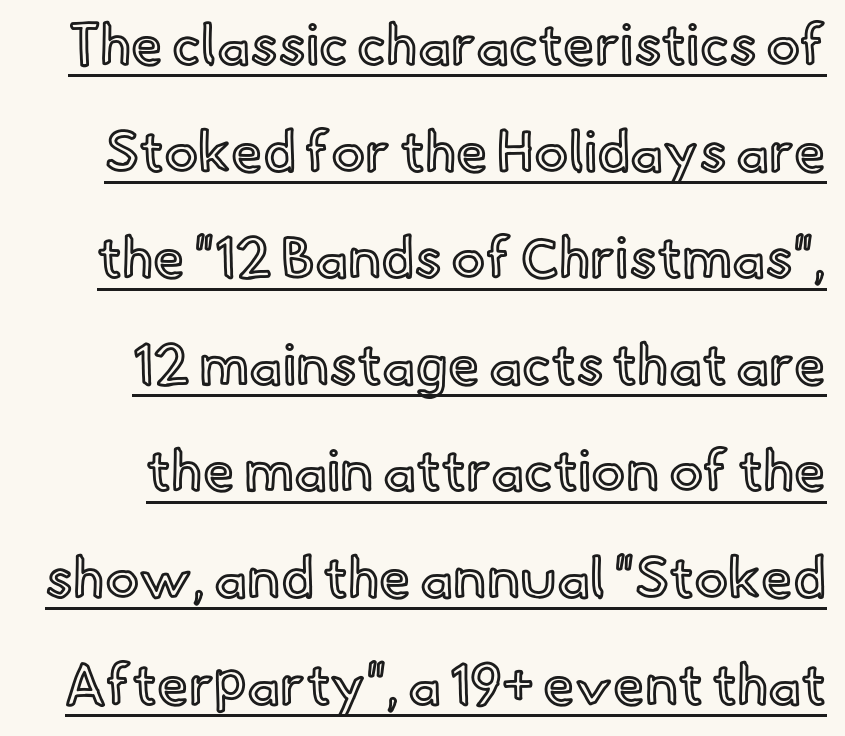
Italic? Not at all — the glyphs are vertical. You could not count columns in this text — the font is proportionally spaced. Standard letterfit; no display-style spreading of the glyphs. This rendering features underlined lettering.
